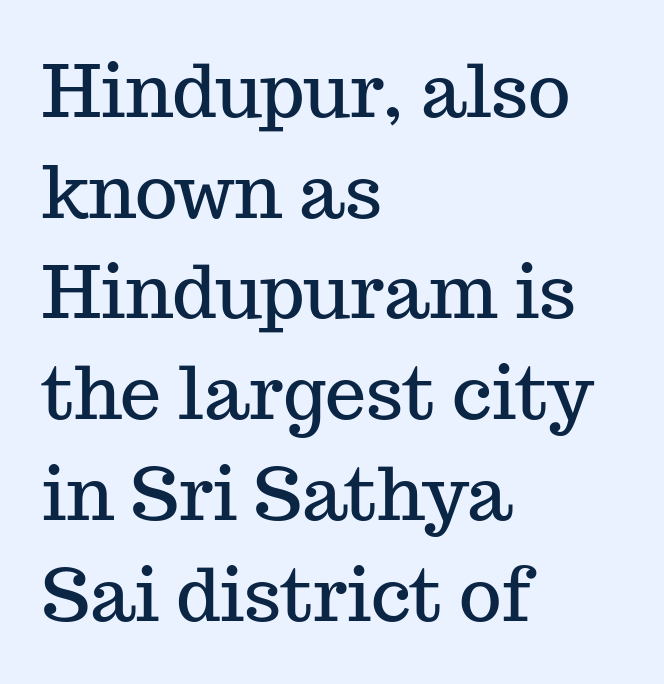
The image shows 73 px serif type, upright; set left-aligned, normal line spacing (1.38x), normal letter spacing, not underlined; medium stroke contrast and a medium x-height.
